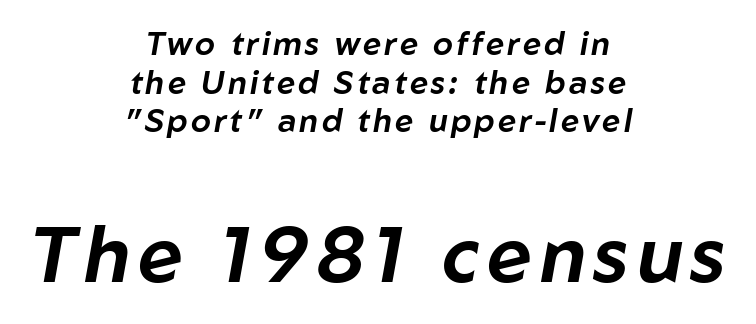
{"italic": "yes", "lean": "right", "slant_degrees": 10, "width": "normal", "stroke_contrast": "low", "x_height": "medium", "monospaced": "no", "underline": "no", "align": "center", "line_spacing_ratio": 1.21, "larger_block": "second", "size_ratio": 2.47, "glyph_px": 79}
